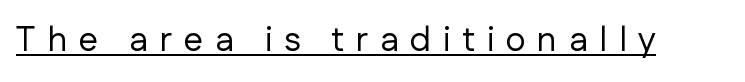
Q: Is the text bold? A: No.
Q: Is the text italic (slanted)? A: No, it is upright.
Q: Is the typeface a serif or a sans-serif typeface? A: Sans-serif.
Q: Is the text underlined? A: Yes.
Q: Is the spacing between letters normal or unusually wide? A: Unusually wide.
Q: Width (condensed, normal, or wide)? A: Normal.
Q: Stroke contrast? A: Low.
Q: x-height? A: Medium.
Q: Monospaced? A: No.
